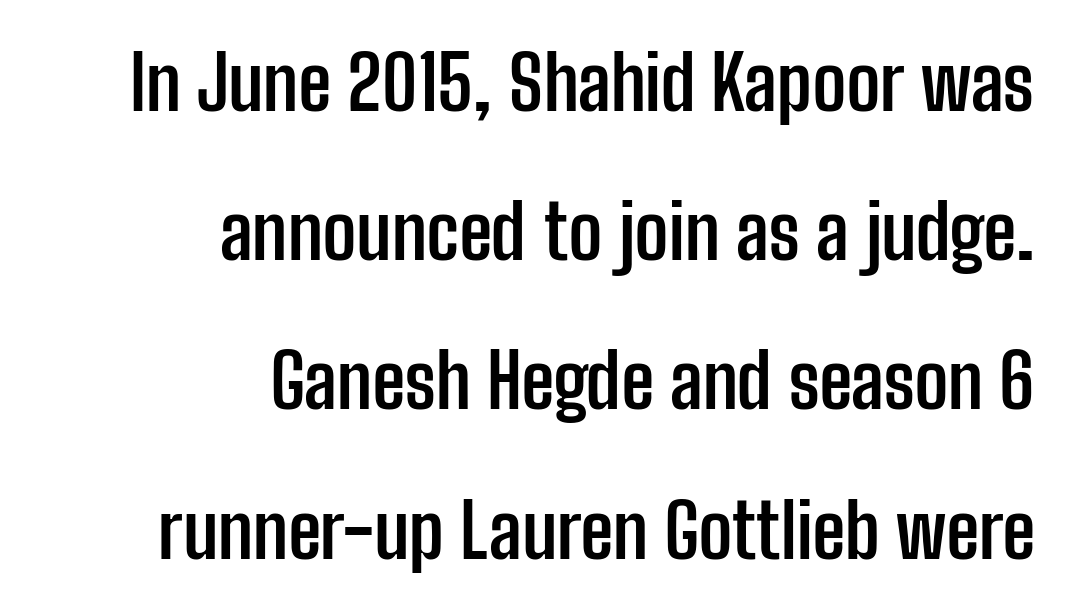
Does the copy run flush right? Yes — the right margin is perfectly even. How heavy is the stroke? Heavy — this is a bold. The gap between lines stays unmarked. The designer went with a sans here, leaving each stem footless. Do the characters align in a grid? No, the font is proportional.
